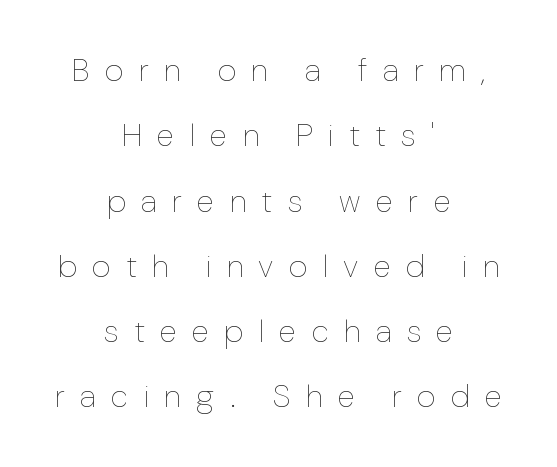
{"italic": "no", "bold": "no", "weight": "thin", "width": "normal", "stroke_contrast": "low", "x_height": "medium", "monospaced": "no", "underline": "no", "align": "center", "line_spacing": "loose", "line_spacing_ratio": 2.04, "letter_spacing": "wide", "letter_spacing_em": 0.48, "glyph_px": 32}
